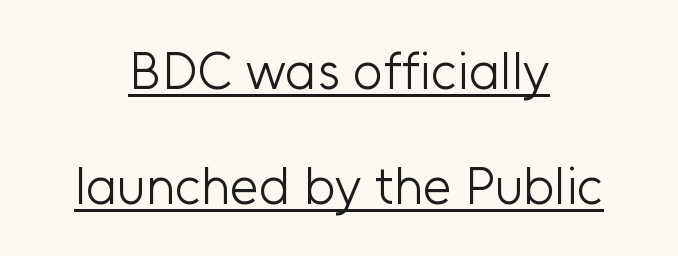
The image shows 52 px light sans-serif type, upright; set centered, loose line spacing (2.21x), normal letter spacing, underlined; low stroke contrast and a medium x-height.
